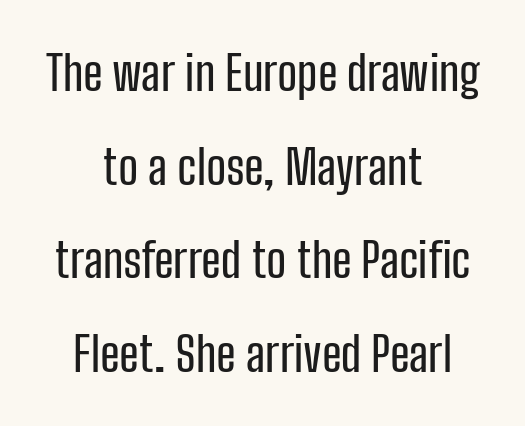
{"serif": "no", "italic": "no", "width": "condensed", "stroke_contrast": "low", "x_height": "medium", "monospaced": "no", "underline": "no", "align": "center", "line_spacing": "loose", "line_spacing_ratio": 1.95, "letter_spacing": "normal", "letter_spacing_em": 0.0, "glyph_px": 48}
